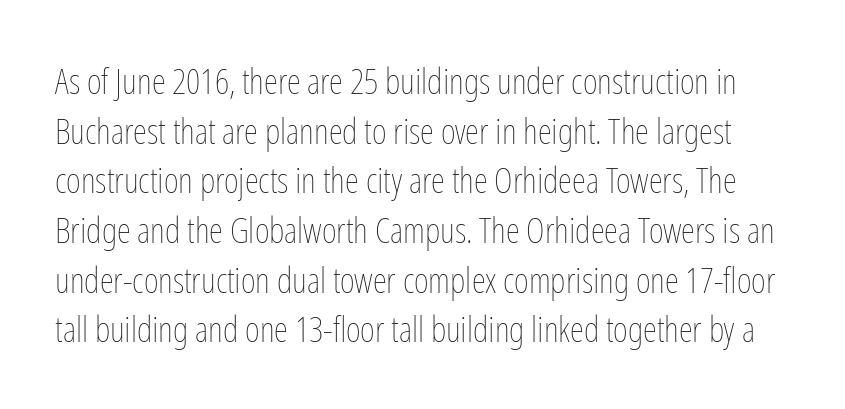
{"italic": "no", "bold": "no", "weight": "thin", "width": "condensed", "stroke_contrast": "low", "x_height": "medium", "monospaced": "no", "underline": "no", "line_spacing": "normal", "line_spacing_ratio": 1.38, "letter_spacing": "normal", "letter_spacing_em": 0.0, "glyph_px": 36}
